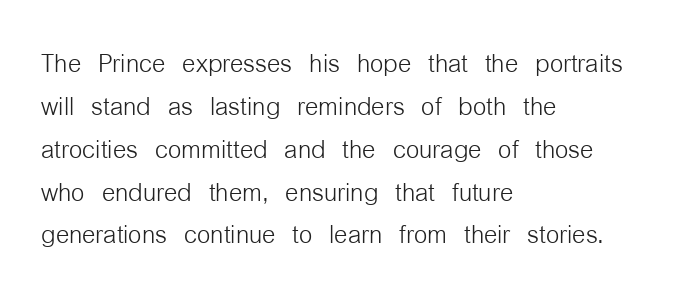
Letters rest on an invisible, unmarked baseline. The compositor pushed each line to the left boundary. Regarding serifs, this sample does without them. Each letter keeps its own natural width here, so spacing adapts to shape. Summary of vertical rhythm: regular, with standard interline spacing.
